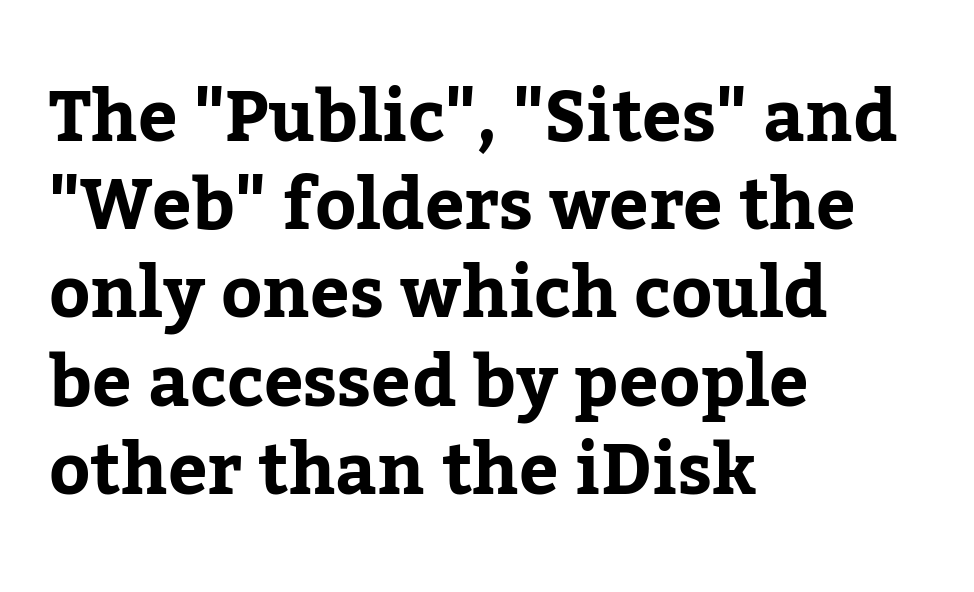
{"serif": "yes", "italic": "no", "bold": "yes", "weight": "bold", "width": "normal", "stroke_contrast": "low", "x_height": "medium", "monospaced": "no", "underline": "no", "align": "left", "line_spacing": "normal", "line_spacing_ratio": 1.26, "letter_spacing": "normal", "letter_spacing_em": 0.0, "glyph_px": 70}
